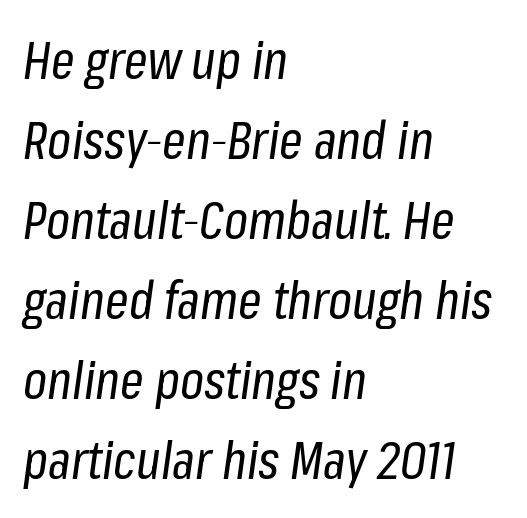
{"italic": "yes", "lean": "right", "slant_degrees": 8, "bold": "no", "weight": "regular", "width": "condensed", "stroke_contrast": "low", "x_height": "medium", "monospaced": "no", "underline": "no", "align": "left", "line_spacing": "normal", "line_spacing_ratio": 1.54, "letter_spacing": "normal", "letter_spacing_em": 0.0, "glyph_px": 52}
